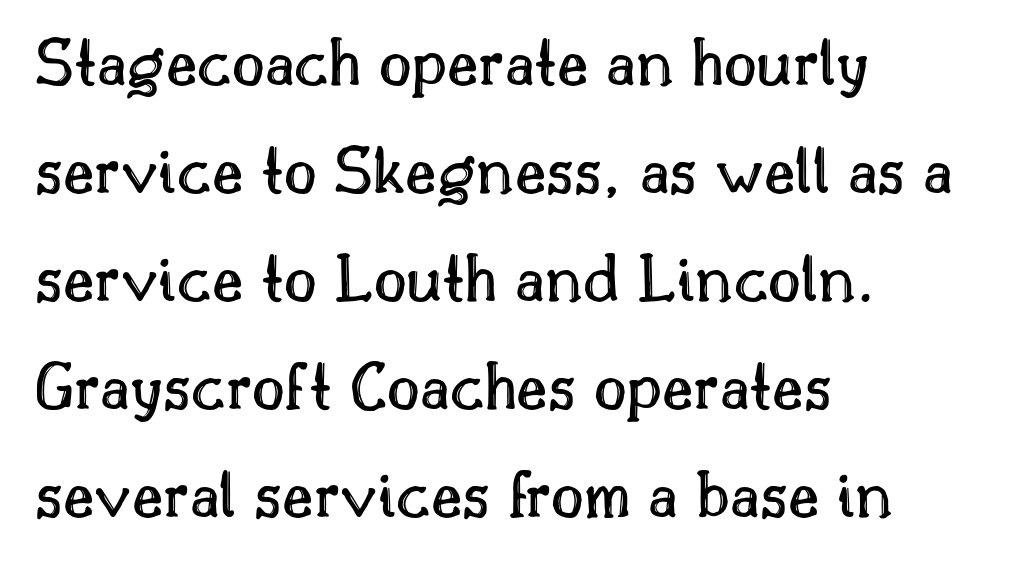
The passage shown stacks its lines at a standard gap. Is there any slant? The stems are plumb. This sample uses plain, unmodified letter spacing. Underlining? Definitely not there. The passage shown is typed in a proportional face where columns would drift. The text block is weighted toward the left margin, trailing off unevenly rightward.
